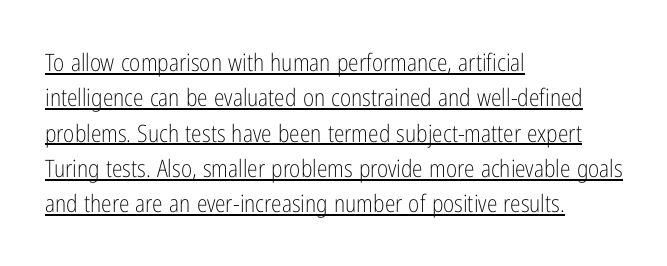
Q: Is the text bold? A: No.
Q: Is the text italic (slanted)? A: No, it is upright.
Q: Is the text underlined? A: Yes.
Q: How is the paragraph aligned? A: Left-aligned.
Q: Is the spacing between letters normal or unusually wide? A: Normal.
Q: Is the spacing between lines tight, normal or loose? A: Normal.
